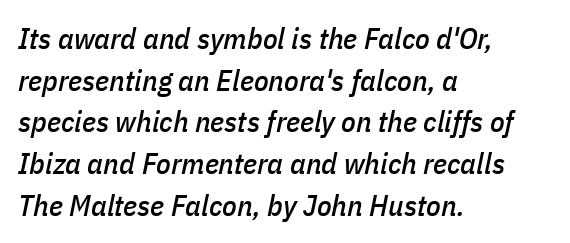
{"italic": "yes", "lean": "right", "slant_degrees": 11, "width": "condensed", "stroke_contrast": "low", "x_height": "medium", "monospaced": "no", "underline": "no", "align": "left", "line_spacing": "normal", "line_spacing_ratio": 1.39, "letter_spacing": "normal", "letter_spacing_em": 0.0, "glyph_px": 30}
